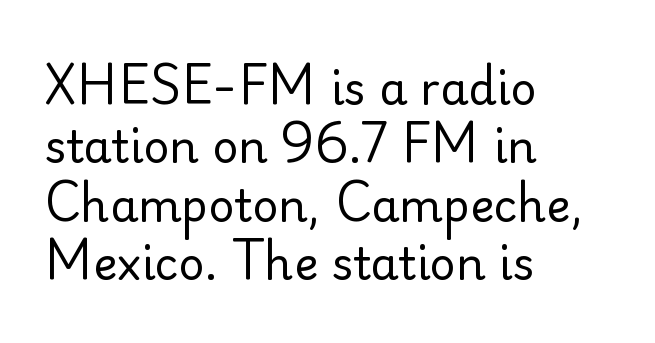
These lines stack with their left ends in a neat column. The font family rendered here belongs to the sans-serif group. Think of a printed novel: that variable character pitch is what you see here. Successive baselines arrive at the customary interval. You can tell it's not italic because the verticals are truly vertical.
